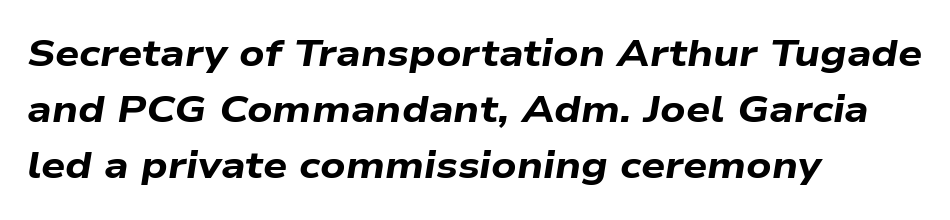
The image shows 38 px bold, wide type, italic (leaning right); set left-aligned, normal line spacing (1.48x), normal letter spacing, not underlined; low stroke contrast and a medium x-height.
